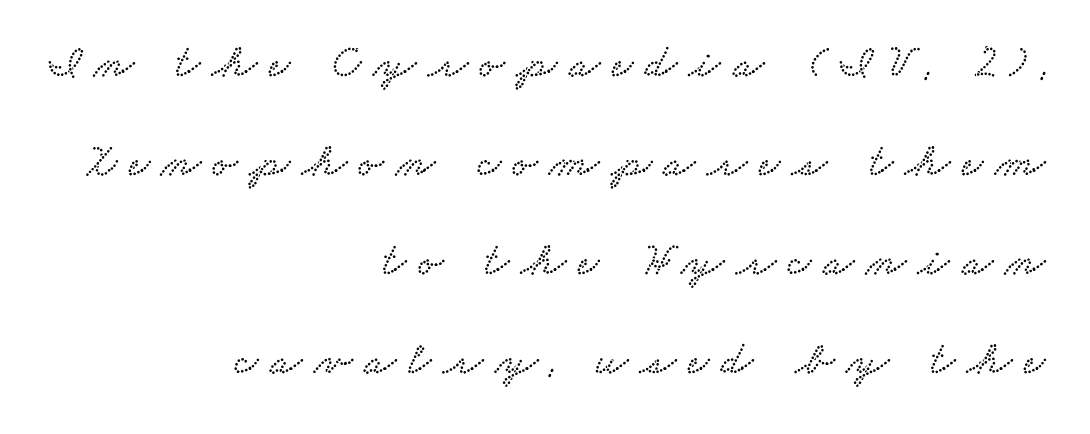
Words appear elongated and porous because spacing is wide. Baseline-to-baseline distance is far greater than the letter height. Honestly, there is no underline to notice here at all. Look at the bottom of the vertical strokes: they flare into serifs here. Short and long lines alike share a common ending point at right. Here the designer chose a conventional face with non-uniform glyph widths.
